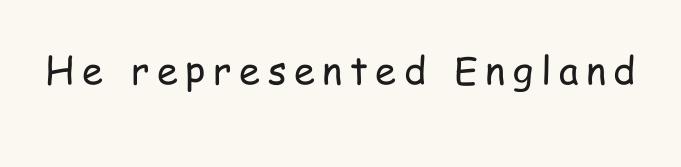
The words here are not underlined. Examine the stroke ends and you'll find no serifs. Is the type heavy? It reads as light-to-regular instead. Style check: upright. Looks like regular typesetting: each glyph gets only the width it needs. Observe the wide spacing: letters keep a clear distance from each other.
